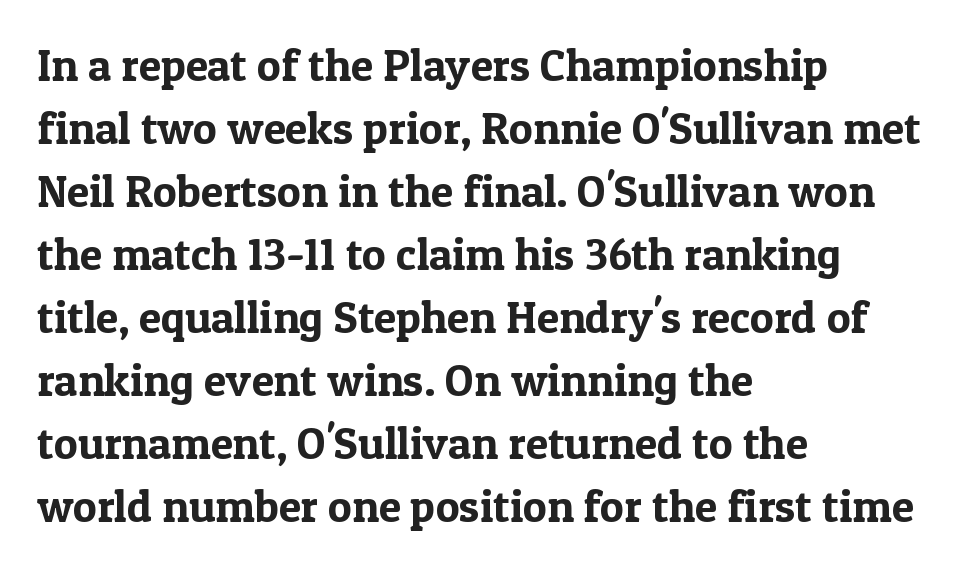
The image shows 45 px serif type, upright; set left-aligned, normal line spacing (1.4x), normal letter spacing, not underlined; a medium x-height.
